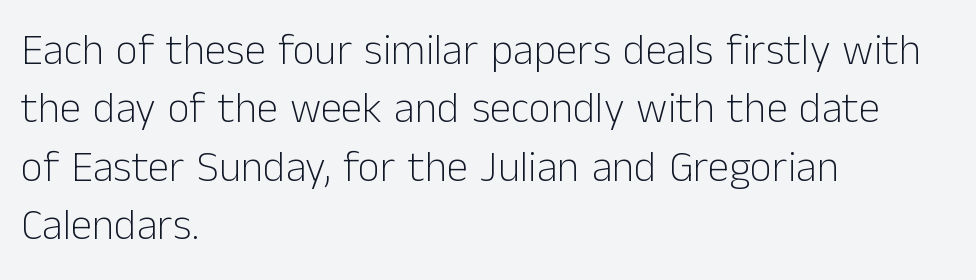
The image shows 43 px light sans-serif type, upright; set left-aligned, normal line spacing (1.36x), normal letter spacing, not underlined; low stroke contrast and a medium x-height.
